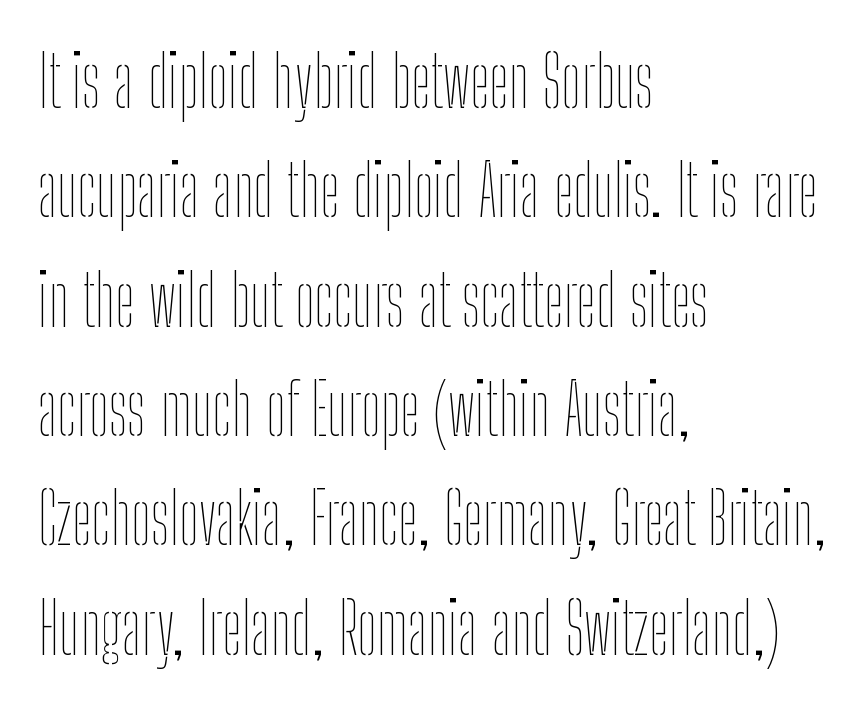
Q: Is the text bold? A: No.
Q: Is the text italic (slanted)? A: No, it is upright.
Q: Is the text underlined? A: No.
Q: How is the paragraph aligned? A: Left-aligned.
Q: Is the spacing between letters normal or unusually wide? A: Normal.
Q: Is the spacing between lines tight, normal or loose? A: Normal.
Q: Width (condensed, normal, or wide)? A: Condensed.
Q: Stroke contrast? A: Low.
Q: x-height? A: Medium.
Q: Monospaced? A: No.
